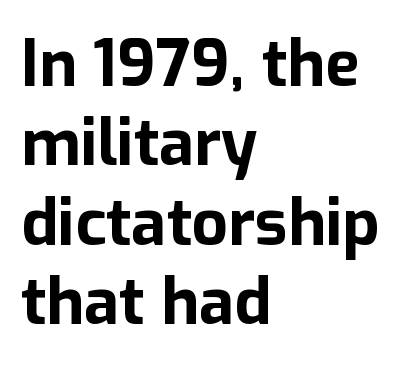
The image shows 64 px bold sans-serif type, upright; set left-aligned, line spacing 1.24x, normal letter spacing, not underlined; low stroke contrast and a medium x-height.
